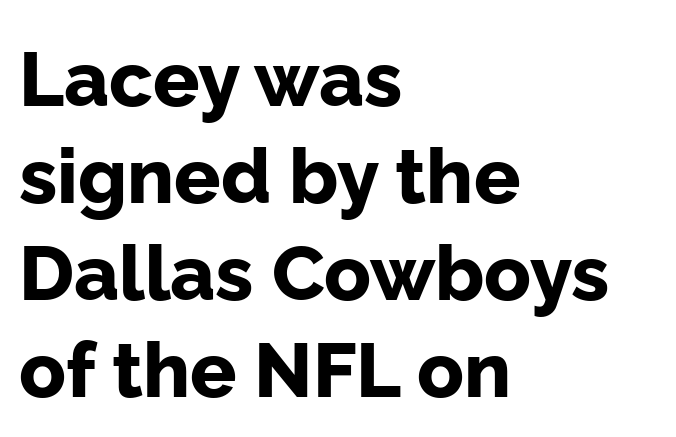
The image shows 77 px bold sans-serif type, upright; set left-aligned, normal line spacing (1.26x), normal letter spacing, not underlined; low stroke contrast and a medium x-height.
